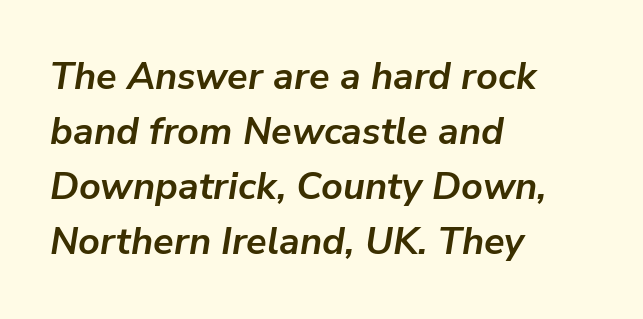
Q: Is the text bold? A: Yes.
Q: Is the text italic (slanted)? A: Yes, it leans right by about 9 degrees.
Q: Is the text underlined? A: No.
Q: How is the paragraph aligned? A: Left-aligned.
Q: Is the spacing between letters normal or unusually wide? A: Normal.
Q: Is the spacing between lines tight, normal or loose? A: Normal.
Q: Width (condensed, normal, or wide)? A: Normal.
Q: Stroke contrast? A: Low.
Q: x-height? A: Medium.
Q: Monospaced? A: No.
